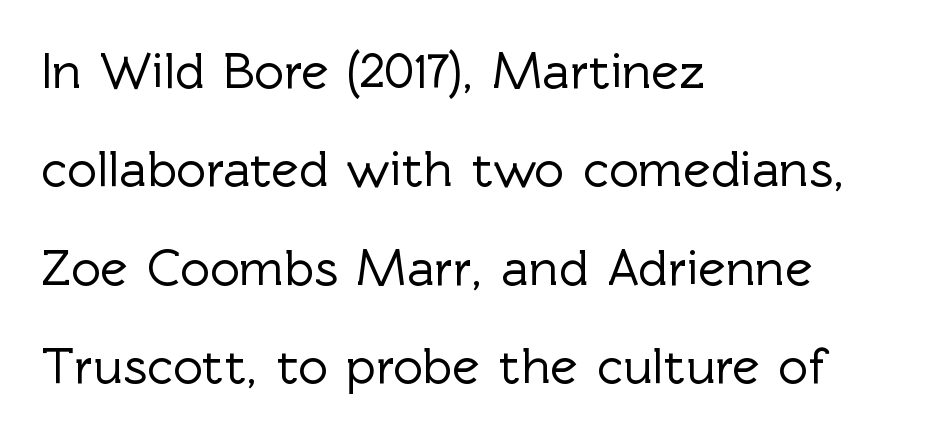
Q: Is the text italic (slanted)? A: No, it is upright.
Q: Is the typeface a serif or a sans-serif typeface? A: Sans-serif.
Q: Is the text underlined? A: No.
Q: How is the paragraph aligned? A: Left-aligned.
Q: Is the spacing between letters normal or unusually wide? A: Normal.
Q: Width (condensed, normal, or wide)? A: Normal.
Q: x-height? A: Medium.
Q: Monospaced? A: No.
